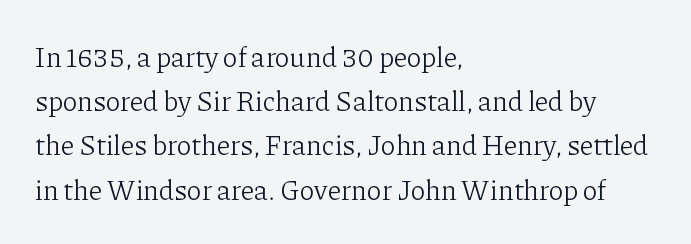
The block of text has a typical density, with ordinary space between rows. The characters display serif detailing at their extremities. Heaviness? Minimal to ordinary, like unemphasized prose. Default kerning and tracking; the words read as compact shapes.
